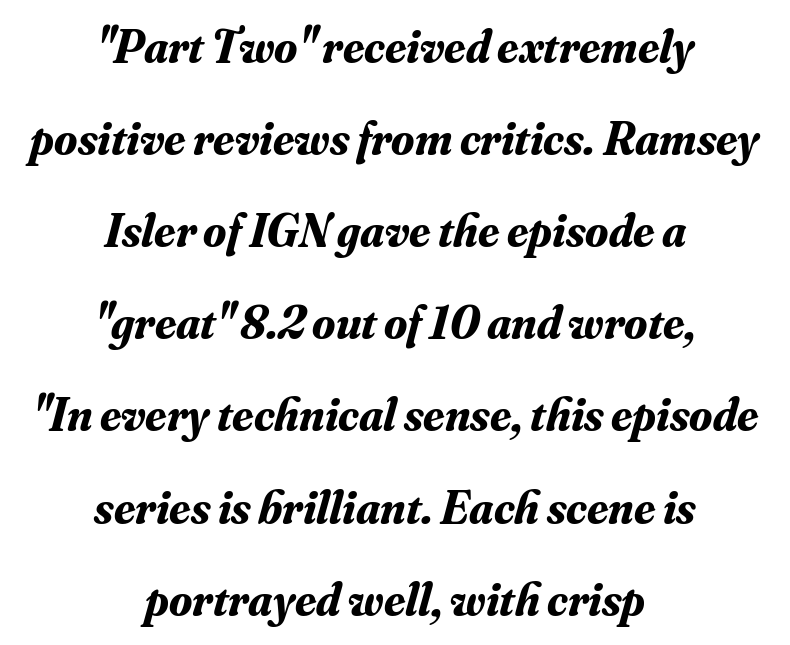
The image shows 47 px bold serif type, italic (leaning right); set centered, loose line spacing (1.96x), normal letter spacing, not underlined; medium stroke contrast and a small x-height.
